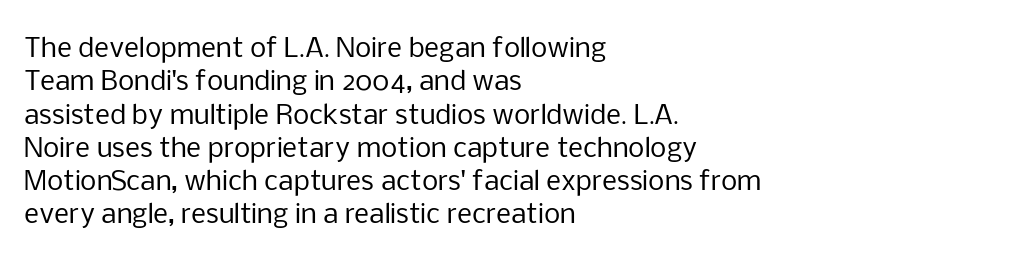
The image shows 26 px text type, upright; set left-aligned, normal line spacing (1.28x), normal letter spacing, not underlined.
